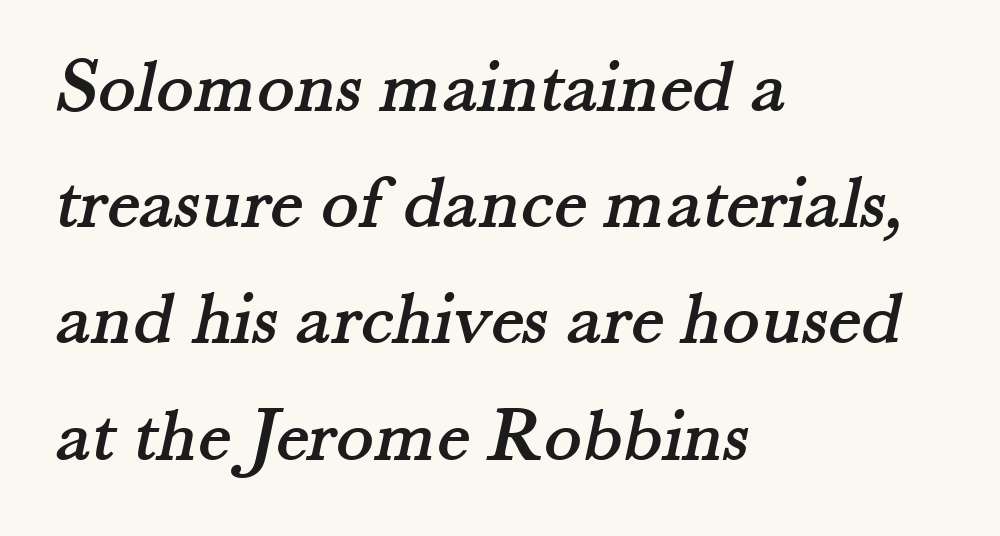
The image shows 78 px serif type; set left-aligned, normal line spacing (1.49x), normal letter spacing, not underlined; medium stroke contrast and a small x-height.
